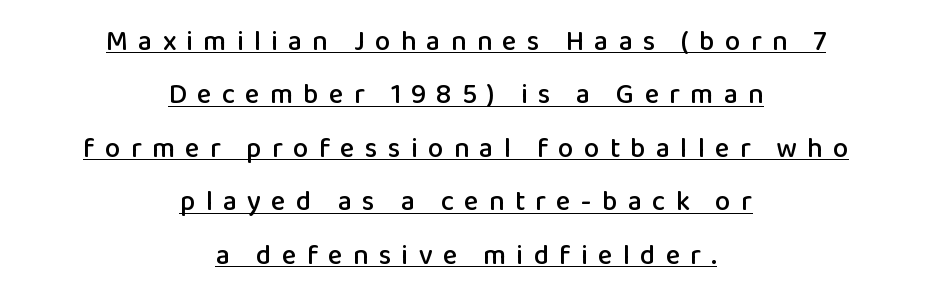
{"serif": "no", "italic": "no", "width": "normal", "stroke_contrast": "low", "x_height": "medium", "monospaced": "no", "underline": "yes", "align": "center", "line_spacing": "loose", "line_spacing_ratio": 1.91, "letter_spacing": "wide", "letter_spacing_em": 0.36, "glyph_px": 28}
